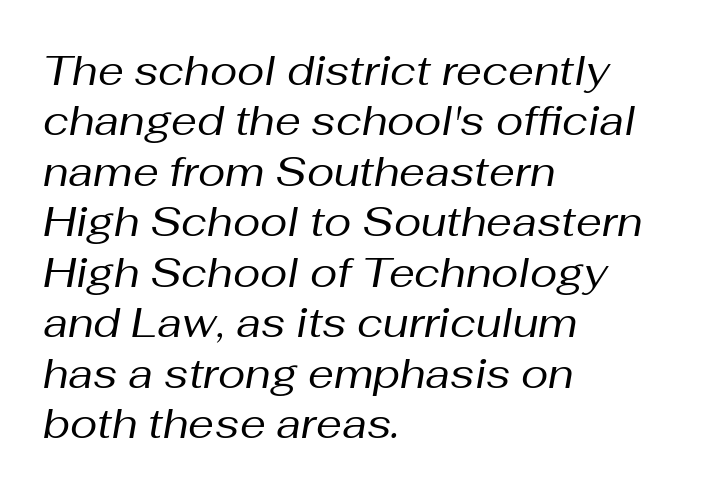
{"italic": "yes", "lean": "right", "slant_degrees": 10, "bold": "no", "weight": "regular", "width": "normal", "stroke_contrast": "medium", "x_height": "medium", "monospaced": "no", "underline": "no", "align": "left", "line_spacing_ratio": 1.23, "letter_spacing": "normal", "letter_spacing_em": 0.0, "glyph_px": 41}
